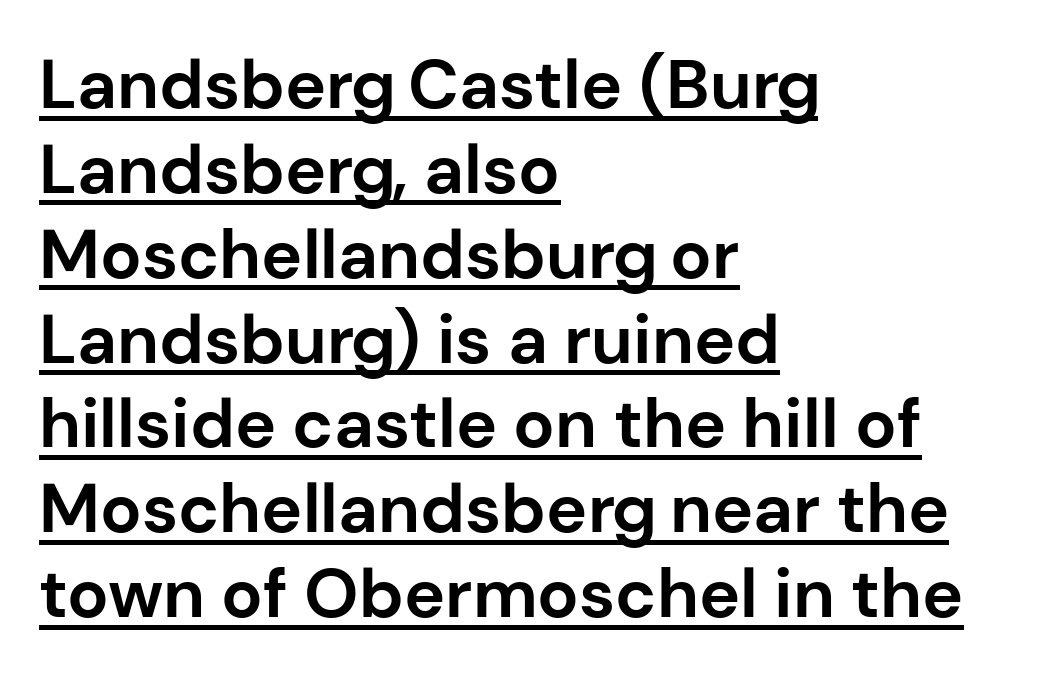
Q: Is the text bold? A: Yes.
Q: Is the text italic (slanted)? A: No, it is upright.
Q: Is the typeface a serif or a sans-serif typeface? A: Sans-serif.
Q: Is the text underlined? A: Yes.
Q: How is the paragraph aligned? A: Left-aligned.
Q: Is the spacing between letters normal or unusually wide? A: Normal.
Q: Width (condensed, normal, or wide)? A: Normal.
Q: Stroke contrast? A: Low.
Q: x-height? A: Medium.
Q: Monospaced? A: No.
